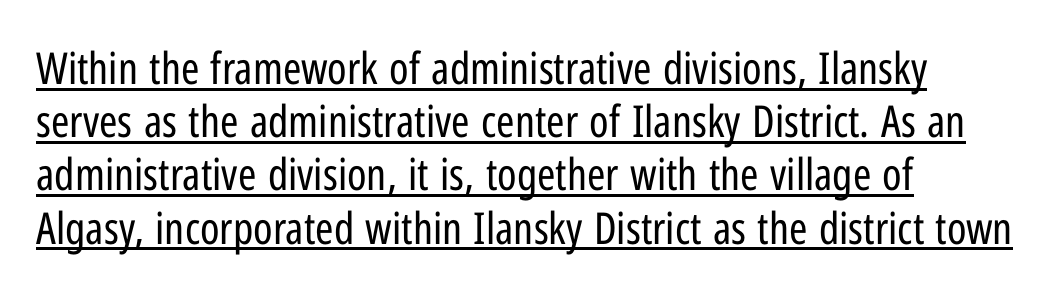
The image shows 44 px regular-weight, condensed sans-serif type, upright; set left-aligned, line spacing 1.21x, normal letter spacing, underlined; low stroke contrast and a medium x-height.
